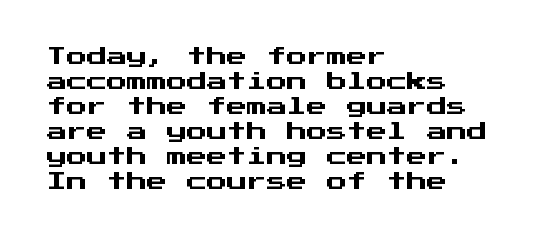
Q: Is the text italic (slanted)? A: No, it is upright.
Q: Is the text underlined? A: No.
Q: How is the paragraph aligned? A: Left-aligned.
Q: Is the spacing between letters normal or unusually wide? A: Normal.
Q: Is the spacing between lines tight, normal or loose? A: Normal.
